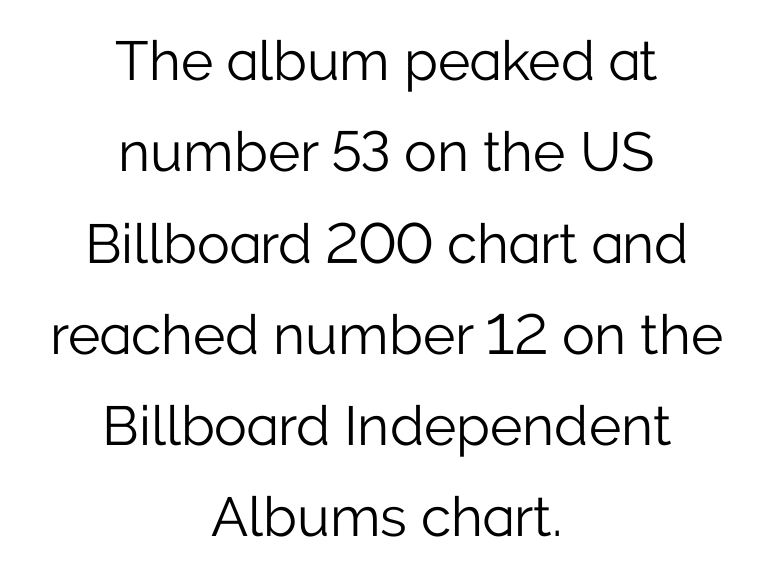
This is the regular roman posture of the typeface. Lines of text with bare space underneath. Inter-character spacing is left at the font's built-in metrics. Nope, no serifs anywhere on these letters. Weight: in the light-to-regular range. These lines sit exactly where default settings would place them.
